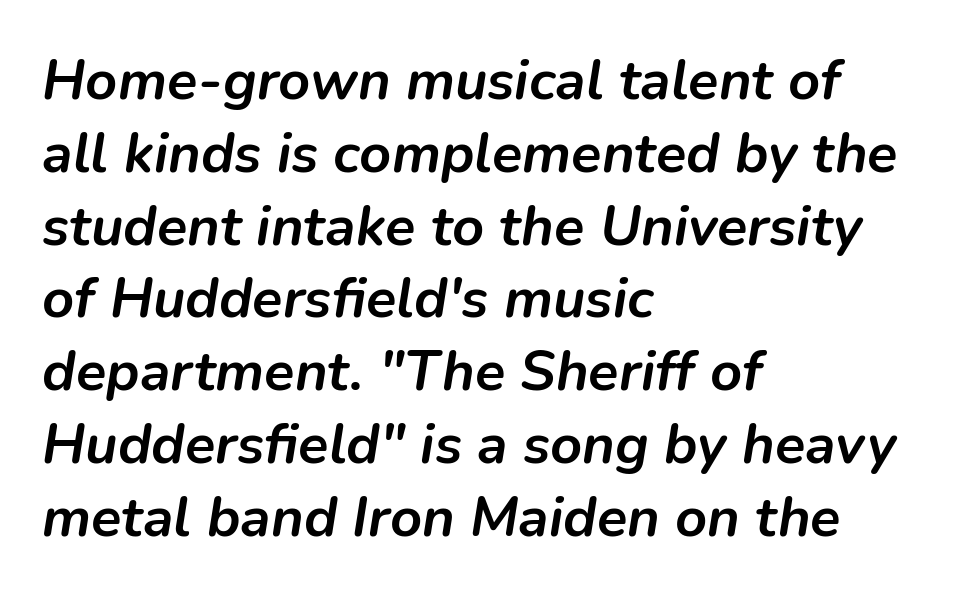
The image shows 56 px semibold type, italic (leaning right); set left-aligned, normal line spacing (1.3x), normal letter spacing, not underlined; low stroke contrast and a medium x-height.
